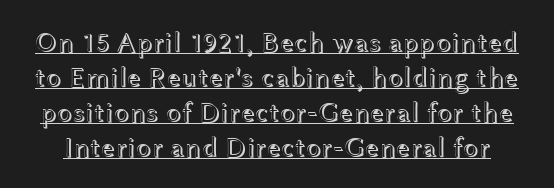
The image shows 28 px wide type, upright; set normal line spacing (1.25x), normal letter spacing, underlined; a medium x-height.
